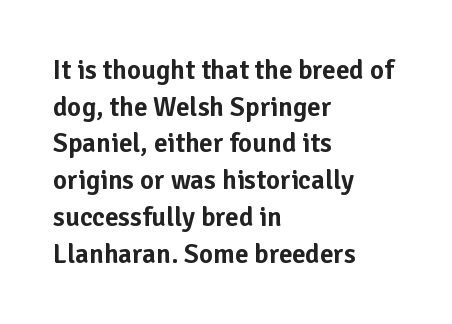
Alignment: flush left. The lettering stays uniformly vertical, giving the passage a roman look. The block of text has a typical density, with ordinary space between rows. Beneath every word, the page is bare. Compared with typical body copy, the letter spacing here is the same.
